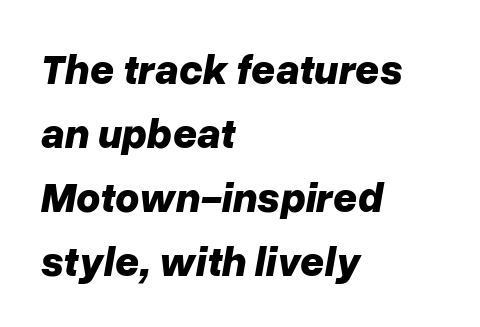
Q: Is the text bold? A: Yes.
Q: Is the text italic (slanted)? A: Yes, it leans right by about 10 degrees.
Q: Is the text underlined? A: No.
Q: How is the paragraph aligned? A: Left-aligned.
Q: Is the spacing between letters normal or unusually wide? A: Normal.
Q: Is the spacing between lines tight, normal or loose? A: Normal.
Q: Width (condensed, normal, or wide)? A: Normal.
Q: Stroke contrast? A: Low.
Q: x-height? A: Medium.
Q: Monospaced? A: No.
